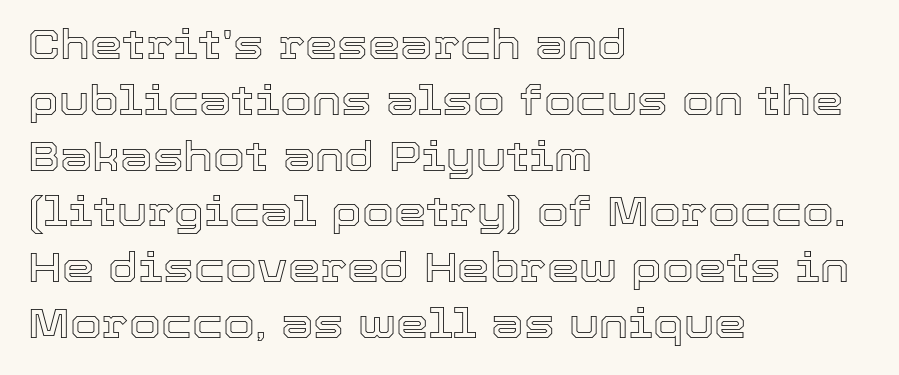
The specimen reads as upright at a glance. Do the characters align in a grid? No, the font is proportional. Regular leading. What stands out about the letter spacing? Nothing — it is the standard amount. The typesetter chose a ragged-right arrangement here.
